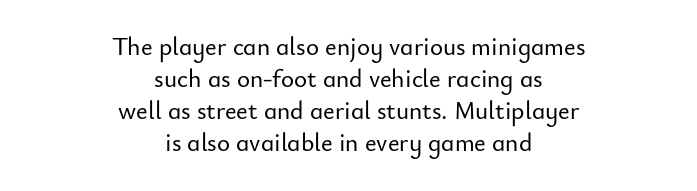
Q: Is the text italic (slanted)? A: No, it is upright.
Q: Is the text underlined? A: No.
Q: How is the paragraph aligned? A: Centered.
Q: Is the spacing between letters normal or unusually wide? A: Normal.
Q: Is the spacing between lines tight, normal or loose? A: Normal.
